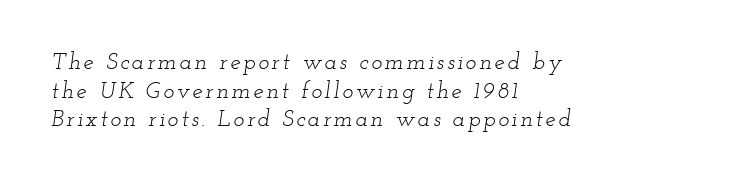
The image shows 23 px text type, italic (leaning right); set left-aligned, line spacing 1.24x, not underlined.
